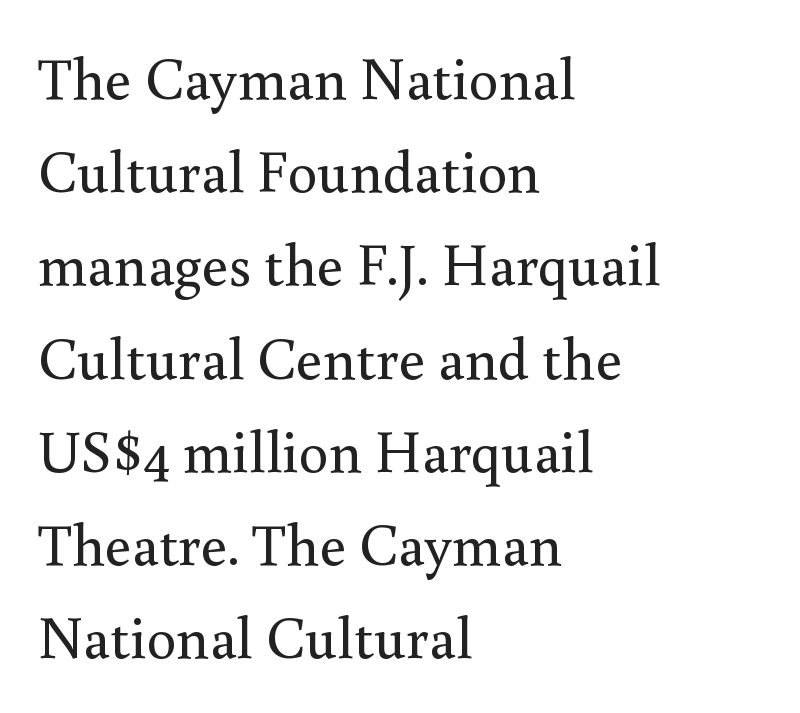
The image shows 59 px regular-weight serif type, upright; set left-aligned, normal line spacing (1.58x), normal letter spacing, not underlined; medium stroke contrast and a small x-height.
